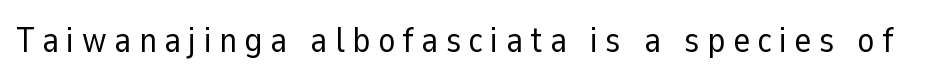
The tracking jumps out immediately: characters are airy and widely separated. The passage shown is not bold in any degree. Is this a fixed-width face? No — the glyphs have proportional, varying widths. Honestly, there is no underline to notice here at all. The glyphs in this specimen are sans serif. Ordinary non-slanted type is in use.
